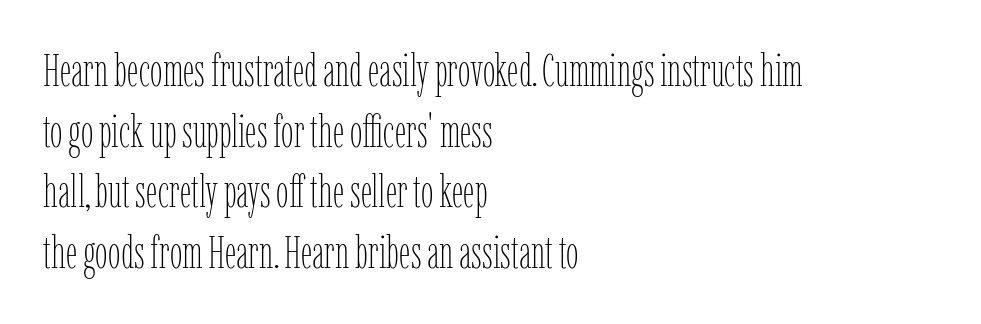
The image shows 45 px thin, condensed type, upright; set left-aligned, normal line spacing (1.35x), normal letter spacing, not underlined; low stroke contrast and a medium x-height.
